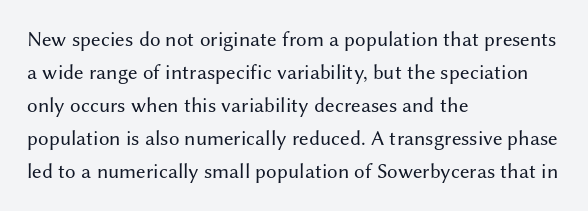
No italicization has been applied; the sample stays upright. This rendering features lettering with no underline. Summary of weight: not heavy and not bold. The typesetter chose a ragged-right arrangement here. The vertical gap from one line to the next is medium.
